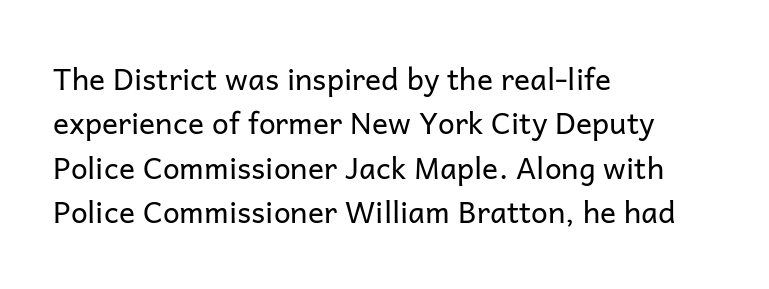
Q: Is the text bold? A: No.
Q: Is the text italic (slanted)? A: No, it is upright.
Q: Is the typeface a serif or a sans-serif typeface? A: Sans-serif.
Q: Is the text underlined? A: No.
Q: How is the paragraph aligned? A: Left-aligned.
Q: Is the spacing between letters normal or unusually wide? A: Normal.
Q: Is the spacing between lines tight, normal or loose? A: Normal.
Q: Width (condensed, normal, or wide)? A: Normal.
Q: Stroke contrast? A: Low.
Q: x-height? A: Medium.
Q: Monospaced? A: No.
